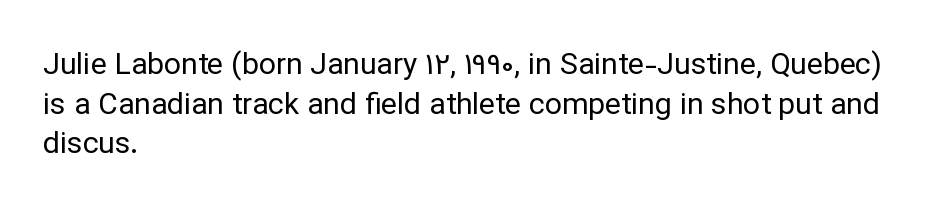
{"serif": "no", "italic": "no", "bold": "no", "weight": "regular", "width": "normal", "stroke_contrast": "low", "x_height": "medium", "monospaced": "no", "underline": "no", "align": "left", "line_spacing": "normal", "line_spacing_ratio": 1.32, "letter_spacing": "normal", "letter_spacing_em": 0.0, "glyph_px": 30}
